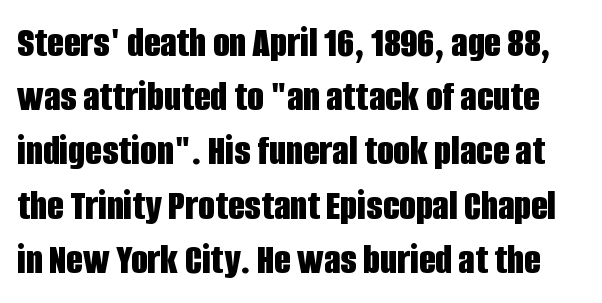
The rendering uses natural spacing where letterforms have individual widths. Each new line begins a customary step beneath the previous one. The font's upright variant was chosen for this text. The letterforms sit shoulder to shoulder at normal distance.
